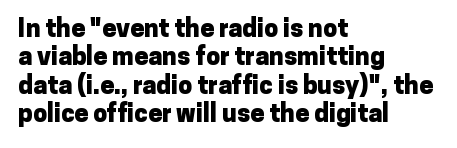
The leading is snug, giving the passage a crowded texture. Where is the straight margin? On the left. Letter spacing: default. What weight is shown? A full bold with thick strokes. Every stem runs plumb, perpendicular to the baseline.
